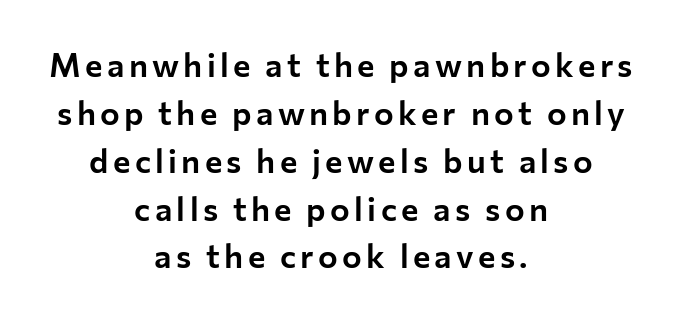
Rule under the text: the space is simply empty. Leftover space on each line is divided equally before and after the words. Whoever set this chose a conventional vertical rhythm. What kind of face is this? One without serifs — a sans. Proportional: the letters do not fall into vertical columns.
